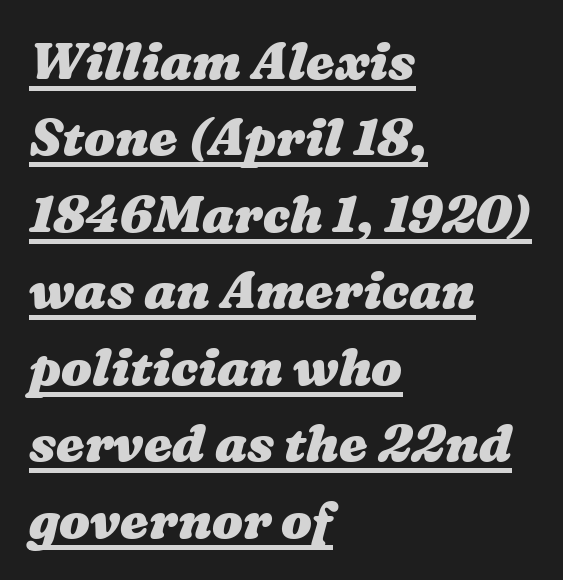
Q: Is the text bold? A: Yes.
Q: Is the text underlined? A: Yes.
Q: How is the paragraph aligned? A: Left-aligned.
Q: Is the spacing between letters normal or unusually wide? A: Normal.
Q: Is the spacing between lines tight, normal or loose? A: Normal.
Q: Width (condensed, normal, or wide)? A: Wide.
Q: Stroke contrast? A: Medium.
Q: x-height? A: Medium.
Q: Monospaced? A: No.
